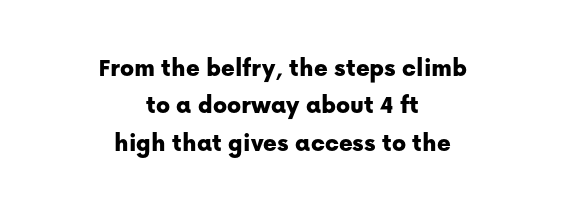
The image shows 26 px text type, upright; set centered, normal line spacing (1.44x), normal letter spacing, not underlined.
